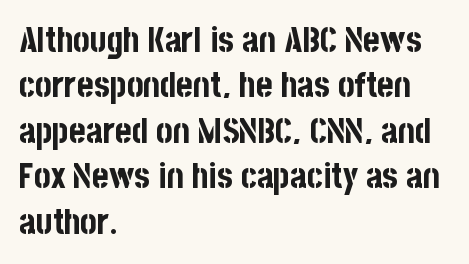
{"serif": "no", "italic": "no", "bold": "yes", "weight": "bold", "width": "condensed", "stroke_contrast": "low", "x_height": "large", "monospaced": "no", "underline": "no", "align": "left", "line_spacing": "normal", "line_spacing_ratio": 1.3, "letter_spacing": "normal", "letter_spacing_em": 0.0, "glyph_px": 35}
